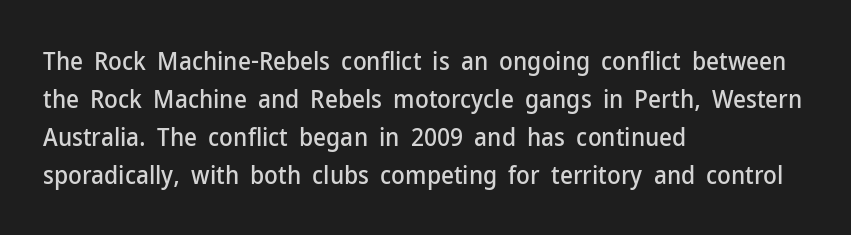
The image shows 25 px text type, upright; set left-aligned, normal line spacing (1.52x), normal letter spacing, not underlined.
